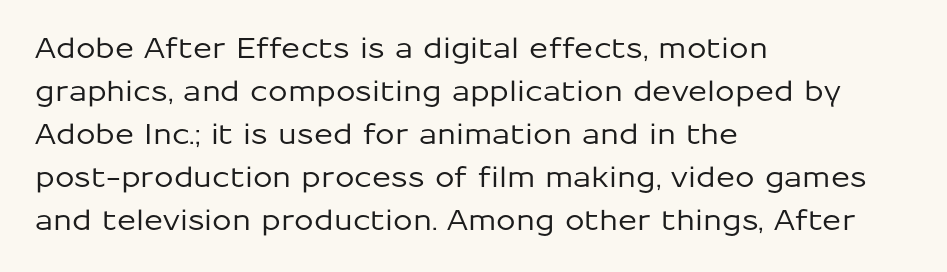
The image shows 28 px sans-serif type, upright; set left-aligned, normal line spacing (1.54x), normal letter spacing, not underlined; low stroke contrast and a medium x-height.
